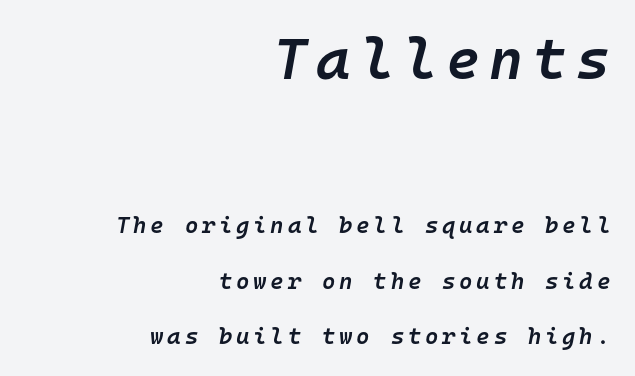
Character size in the leading block exceeds that of the trailing block. This sample uses an oblique cut, with every glyph tilted off the vertical. Is this a fixed-width face? Yes — each glyph sits in an identical cell. This is the in-between weight designers call semibold or demi. Successive baselines arrive slowly, with a big drop between each. Visually the block forms a straight wall on the right and a jagged coastline on the left.
